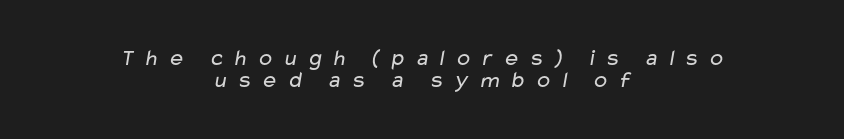
This sample trades vertical openness for compactness between lines. The letterforms stand isolated, each surrounded by extra space. The letterforms sit at book weight or below. Typeset on center — no edge is straight. The zone under the glyphs is completely vacant.
